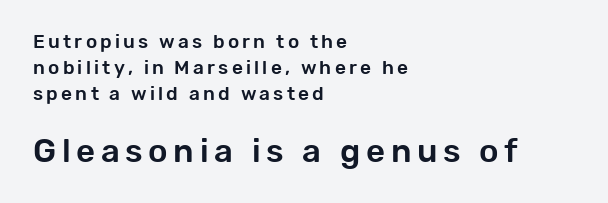
In terms of posture, this sample is upright. Rows of type keep a routine distance in the vertical direction. Type style note: lacks serifs. Scale increases going downward across the two blocks.
